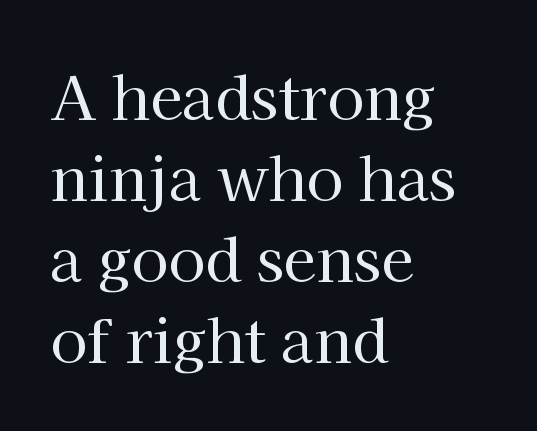
Q: Is the text bold? A: No.
Q: Is the text italic (slanted)? A: No, it is upright.
Q: Is the typeface a serif or a sans-serif typeface? A: Serif.
Q: Is the text underlined? A: No.
Q: How is the paragraph aligned? A: Left-aligned.
Q: Is the spacing between letters normal or unusually wide? A: Normal.
Q: Is the spacing between lines tight, normal or loose? A: Normal.
Q: Width (condensed, normal, or wide)? A: Normal.
Q: Stroke contrast? A: High.
Q: x-height? A: Medium.
Q: Monospaced? A: No.
